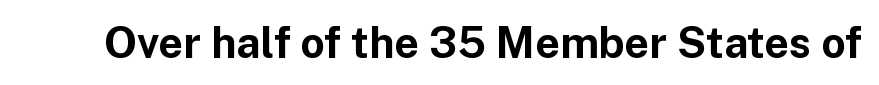
{"serif": "no", "italic": "no", "bold": "yes", "weight": "bold", "width": "normal", "stroke_contrast": "low", "x_height": "medium", "monospaced": "no", "underline": "no", "letter_spacing": "normal", "letter_spacing_em": 0.0, "glyph_px": 43}
